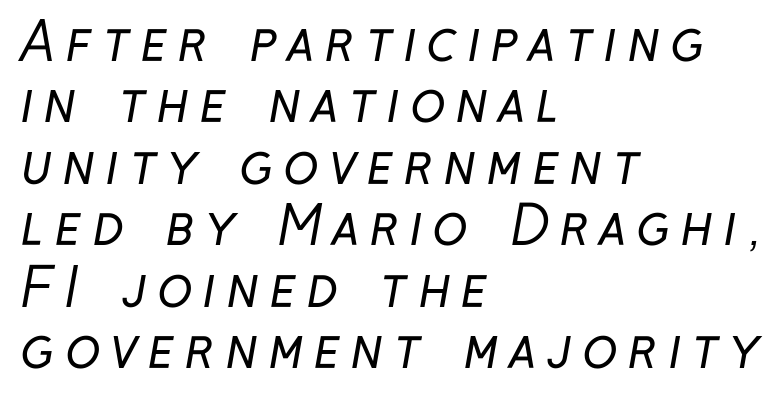
Q: Is the text bold? A: No.
Q: Is the typeface a serif or a sans-serif typeface? A: Sans-serif.
Q: Is the text underlined? A: No.
Q: How is the paragraph aligned? A: Left-aligned.
Q: Is the spacing between letters normal or unusually wide? A: Unusually wide.
Q: Width (condensed, normal, or wide)? A: Condensed.
Q: Stroke contrast? A: Low.
Q: x-height? A: Medium.
Q: Monospaced? A: No.
